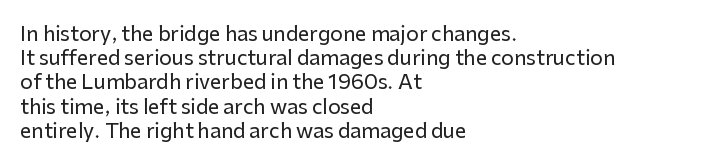
Q: Is the text italic (slanted)? A: No, it is upright.
Q: Is the text underlined? A: No.
Q: How is the paragraph aligned? A: Left-aligned.
Q: Is the spacing between letters normal or unusually wide? A: Normal.
